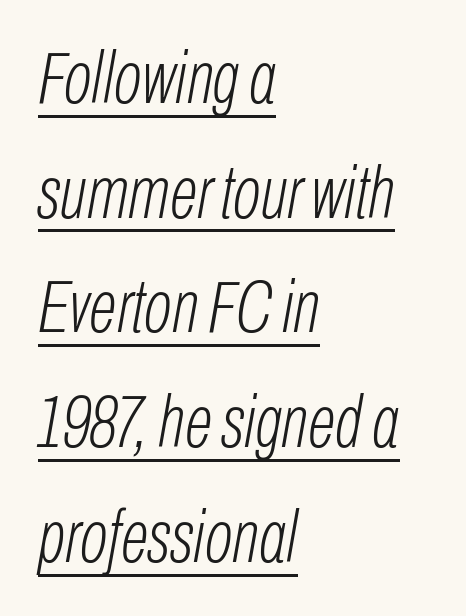
Q: Is the text bold? A: No.
Q: Is the text italic (slanted)? A: Yes, it leans right by about 10 degrees.
Q: Is the text underlined? A: Yes.
Q: How is the paragraph aligned? A: Left-aligned.
Q: Is the spacing between letters normal or unusually wide? A: Normal.
Q: Is the spacing between lines tight, normal or loose? A: Normal.
Q: Width (condensed, normal, or wide)? A: Condensed.
Q: Stroke contrast? A: Low.
Q: x-height? A: Medium.
Q: Monospaced? A: No.
